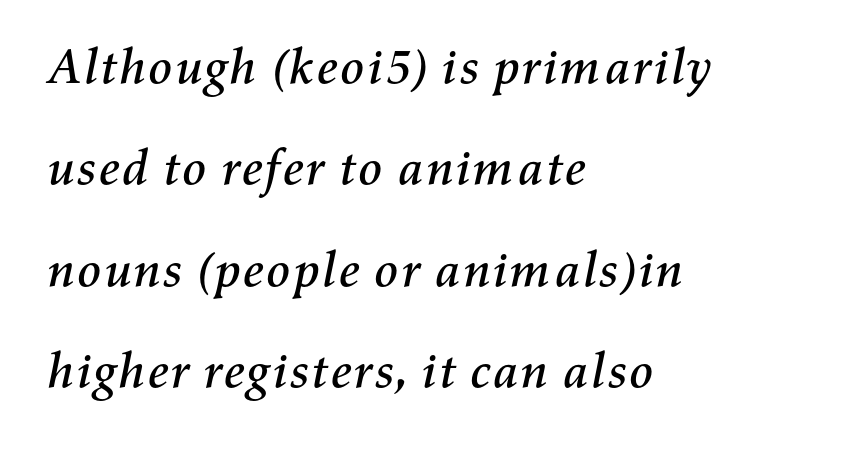
The rendering anchors every line to the left-hand side. The leading is generous, giving the passage an open texture. Tracking here is standard; glyphs follow each other at the usual distance. No word sits above an underline. Each letter keeps its own natural width here, so spacing adapts to shape. Slanted lettering throughout.
